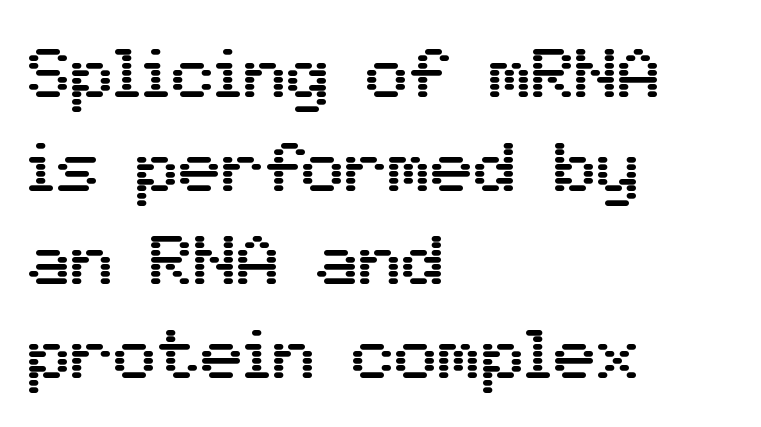
Q: Is the text italic (slanted)? A: No, it is upright.
Q: Is the typeface a serif or a sans-serif typeface? A: Sans-serif.
Q: Is the text underlined? A: No.
Q: How is the paragraph aligned? A: Left-aligned.
Q: Is the spacing between letters normal or unusually wide? A: Normal.
Q: Is the spacing between lines tight, normal or loose? A: Normal.
Q: Width (condensed, normal, or wide)? A: Normal.
Q: Stroke contrast? A: Medium.
Q: x-height? A: Medium.
Q: Monospaced? A: No.
